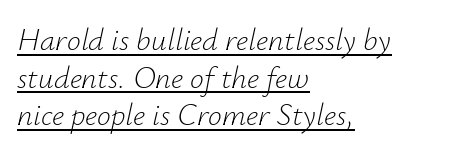
Q: Is the text bold? A: No.
Q: Is the text italic (slanted)? A: Yes, it leans right by about 12 degrees.
Q: Is the text underlined? A: Yes.
Q: How is the paragraph aligned? A: Left-aligned.
Q: Is the spacing between letters normal or unusually wide? A: Normal.
Q: Width (condensed, normal, or wide)? A: Normal.
Q: Stroke contrast? A: Low.
Q: x-height? A: Small.
Q: Monospaced? A: No.
